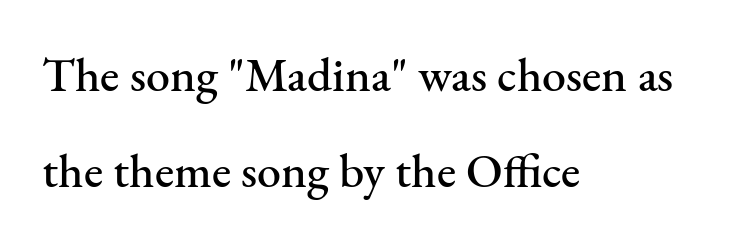
Q: Is the text italic (slanted)? A: No, it is upright.
Q: Is the typeface a serif or a sans-serif typeface? A: Serif.
Q: Is the text underlined? A: No.
Q: How is the paragraph aligned? A: Left-aligned.
Q: Is the spacing between letters normal or unusually wide? A: Normal.
Q: Is the spacing between lines tight, normal or loose? A: Loose.
Q: Width (condensed, normal, or wide)? A: Normal.
Q: Stroke contrast? A: Medium.
Q: x-height? A: Small.
Q: Monospaced? A: No.
